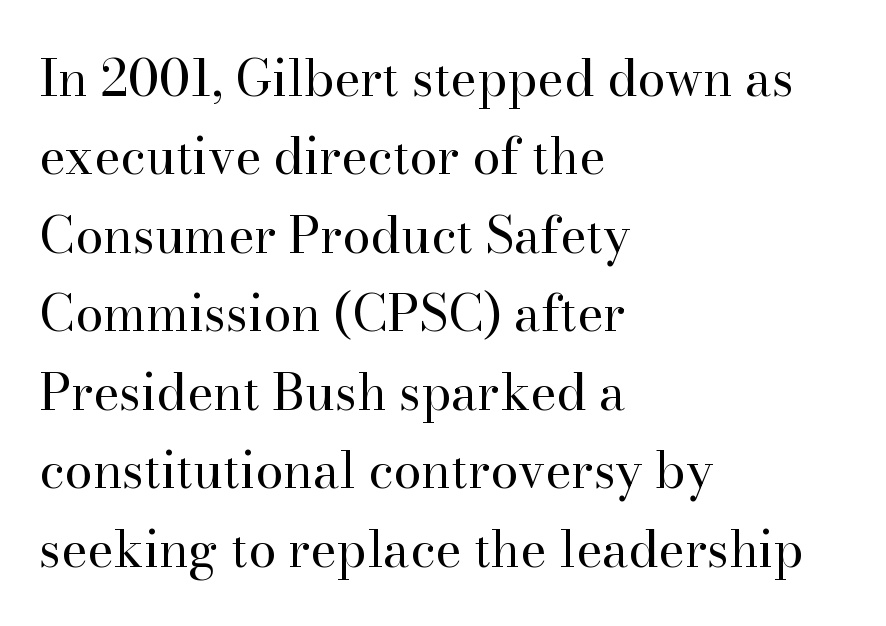
These lines are composed in type with serifs. A typesetter would call this zero additional tracking. Line starts are locked; line ends wander. Quick note: interline space is typical. These lines are rendered in a variable-pitch font. Compared with a typical body face, this is equally light or lighter still.
